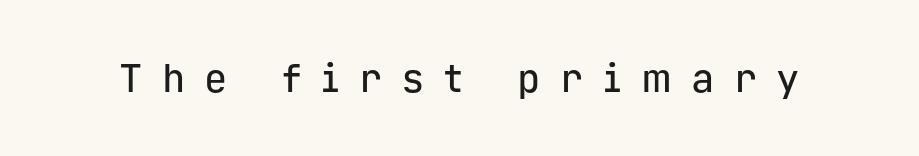
Characters follow at a spacing far wider than the type designer built in. The axis of the letterforms is exactly vertical. The space beneath each line is pristine and unruled. The passage shown is typed in a monospace face where columns stay perfectly aligned.
